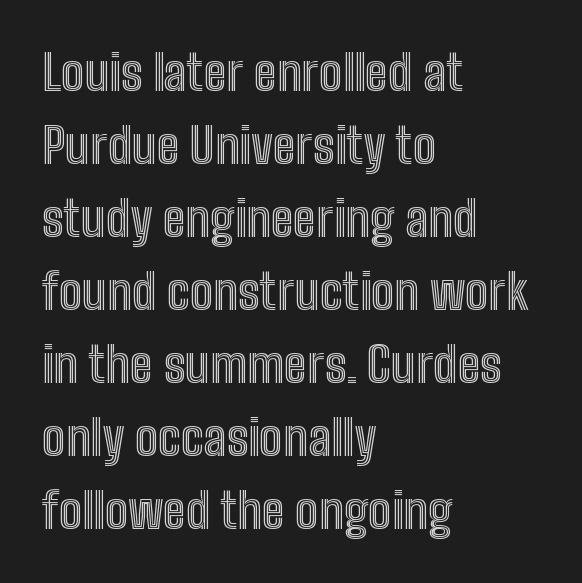
{"italic": "no", "width": "condensed", "x_height": "medium", "monospaced": "no", "underline": "no", "align": "left", "line_spacing": "normal", "line_spacing_ratio": 1.49, "letter_spacing": "normal", "letter_spacing_em": 0.0, "glyph_px": 49}
